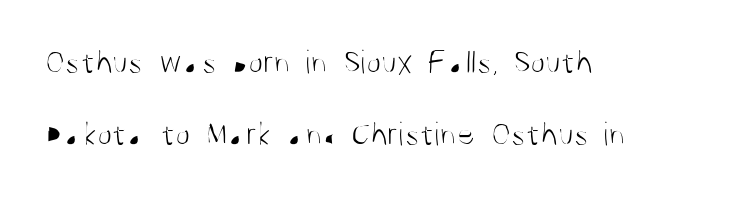
The text was rendered using a sans face with plain stroke endings. The designer dialed line spacing up above the default. Default kerning and tracking; the words read as compact shapes. These lines are rendered in a variable-pitch font. Each stroke keeps to a modest, everyday thickness or less. Lines of text with bare space underneath.
